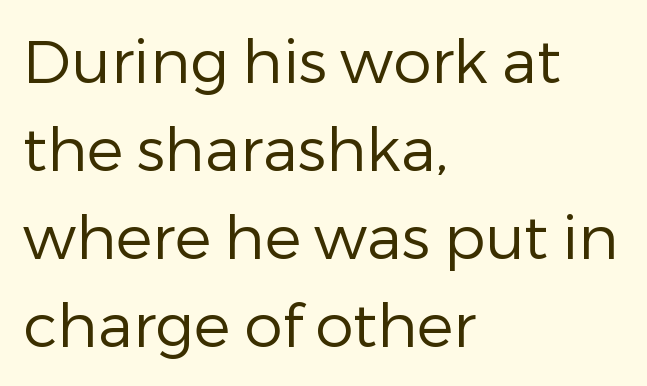
Observe the absence of serifs on each vertical stroke in this sample. Visually the block forms a straight wall on the left and a jagged coastline on the right. No extra tracking has been applied to these lines. Each letter keeps its own natural width here, so spacing adapts to shape. Every character sits straight up, as roman type does. Successive baselines arrive at the customary interval.
